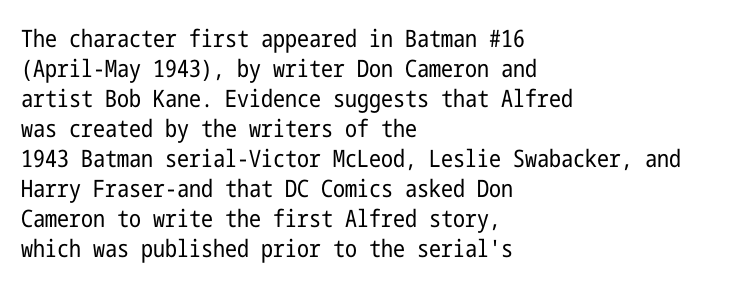
Q: Is the text bold? A: No.
Q: Is the text italic (slanted)? A: No, it is upright.
Q: Is the text underlined? A: No.
Q: How is the paragraph aligned? A: Left-aligned.
Q: Is the spacing between letters normal or unusually wide? A: Normal.
Q: Is the spacing between lines tight, normal or loose? A: Normal.
